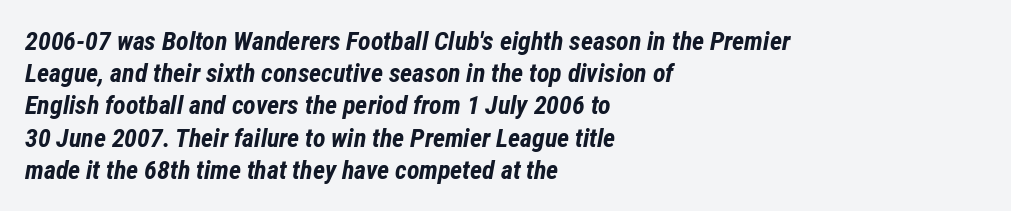
{"italic": "yes", "lean": "right", "slant_degrees": 12, "bold": "yes", "underline": "no", "align": "left", "line_spacing_ratio": 1.24, "letter_spacing": "normal", "letter_spacing_em": 0.0, "glyph_px": 26}
